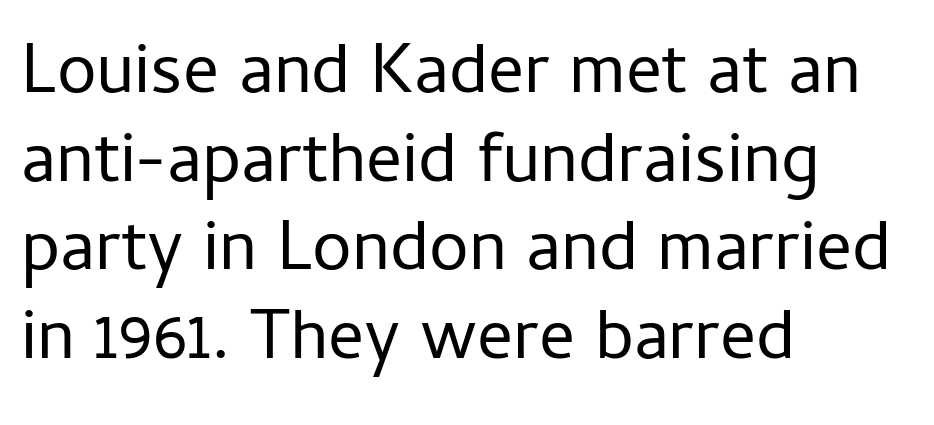
The image shows 71 px regular-weight sans-serif type, upright; set left-aligned, normal line spacing (1.25x), normal letter spacing, not underlined; low stroke contrast and a medium x-height.
